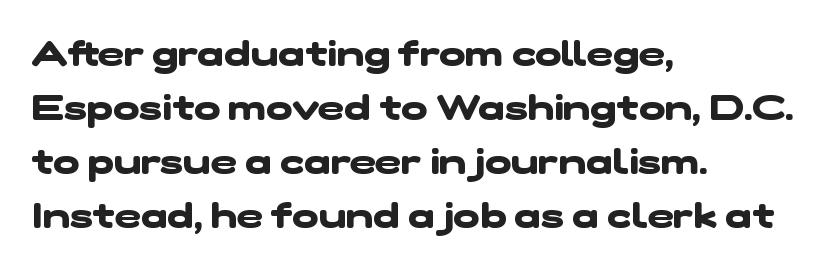
Q: Is the text bold? A: Yes.
Q: Is the typeface a serif or a sans-serif typeface? A: Sans-serif.
Q: Is the text underlined? A: No.
Q: How is the paragraph aligned? A: Left-aligned.
Q: Is the spacing between letters normal or unusually wide? A: Normal.
Q: Is the spacing between lines tight, normal or loose? A: Normal.
Q: Width (condensed, normal, or wide)? A: Wide.
Q: Stroke contrast? A: Low.
Q: x-height? A: Medium.
Q: Monospaced? A: No.
